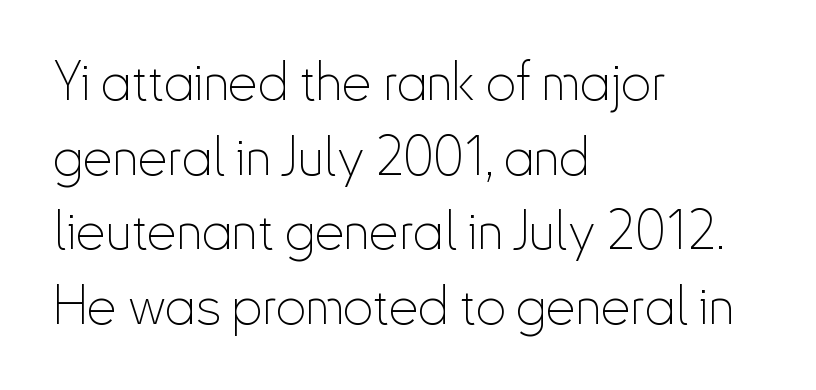
Q: Is the text bold? A: No.
Q: Is the text italic (slanted)? A: No, it is upright.
Q: Is the typeface a serif or a sans-serif typeface? A: Sans-serif.
Q: Is the text underlined? A: No.
Q: How is the paragraph aligned? A: Left-aligned.
Q: Is the spacing between letters normal or unusually wide? A: Normal.
Q: Is the spacing between lines tight, normal or loose? A: Normal.
Q: Width (condensed, normal, or wide)? A: Condensed.
Q: Stroke contrast? A: Low.
Q: x-height? A: Small.
Q: Monospaced? A: No.
